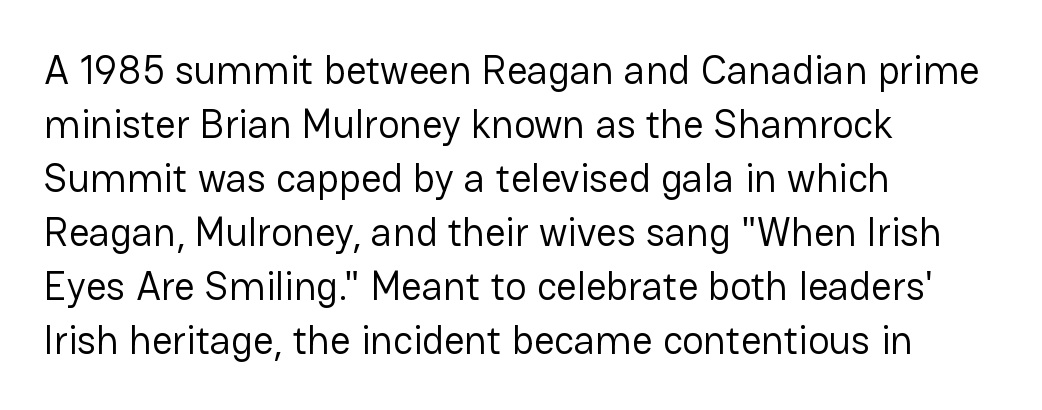
Each word holds together tightly as a unit, with standard inter-letter gaps. The rendering uses natural spacing where letterforms have individual widths. No chunkiness to these letters — they're not bold. This sample is left-justified, so line endings fall wherever the words run out.
